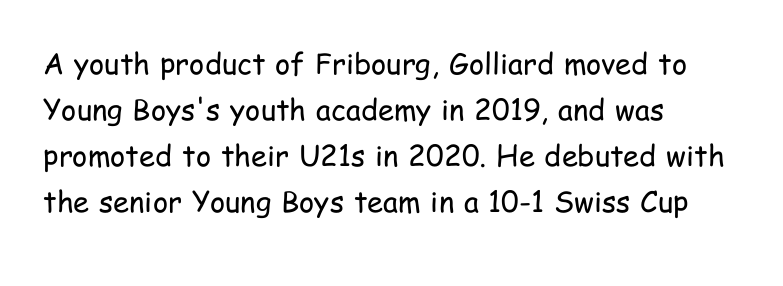
Q: Is the text bold? A: No.
Q: Is the text italic (slanted)? A: No, it is upright.
Q: Is the typeface a serif or a sans-serif typeface? A: Sans-serif.
Q: Is the text underlined? A: No.
Q: How is the paragraph aligned? A: Left-aligned.
Q: Is the spacing between letters normal or unusually wide? A: Normal.
Q: Is the spacing between lines tight, normal or loose? A: Normal.
Q: Width (condensed, normal, or wide)? A: Condensed.
Q: Stroke contrast? A: Low.
Q: x-height? A: Medium.
Q: Monospaced? A: No.
